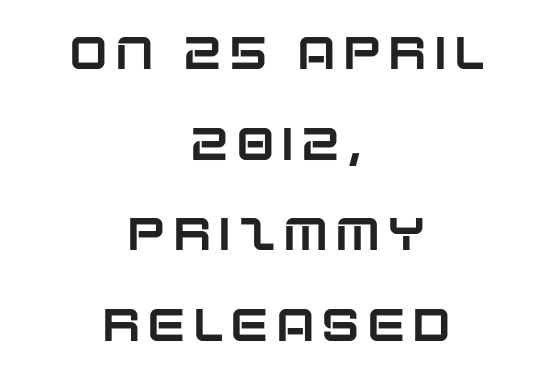
{"serif": "no", "italic": "no", "width": "normal", "stroke_contrast": "low", "x_height": "large", "monospaced": "no", "underline": "no", "align": "center", "line_spacing": "loose", "line_spacing_ratio": 1.97, "glyph_px": 46}
